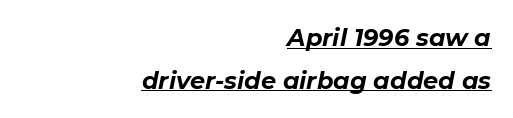
Alignment: flush right. An italicized treatment has been applied to the whole sample. Words appear dense and cohesive because spacing is normal. The typesetter has applied underlining to the passage shown. Summary of weight: heavy, a full bold.
